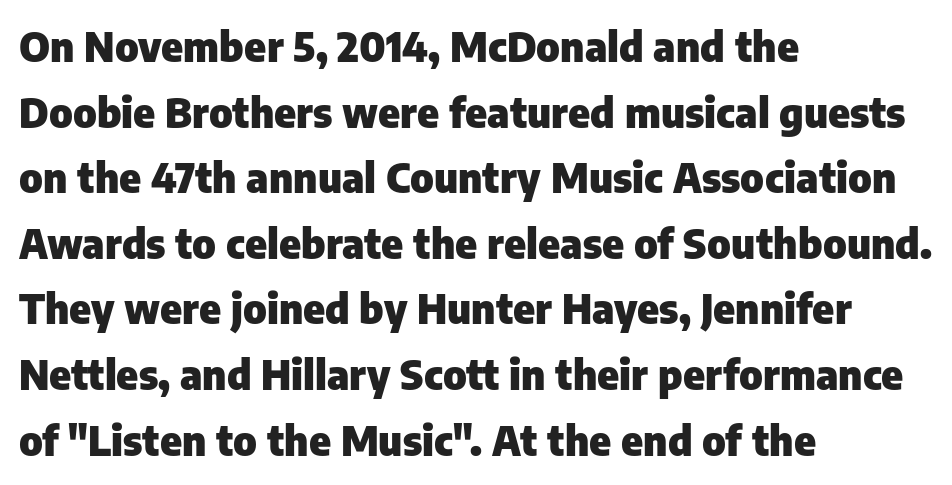
{"serif": "no", "italic": "no", "bold": "yes", "weight": "heavy", "width": "normal", "stroke_contrast": "low", "x_height": "medium", "monospaced": "no", "underline": "no", "align": "left", "line_spacing": "normal", "line_spacing_ratio": 1.6, "letter_spacing": "normal", "letter_spacing_em": 0.0, "glyph_px": 41}
